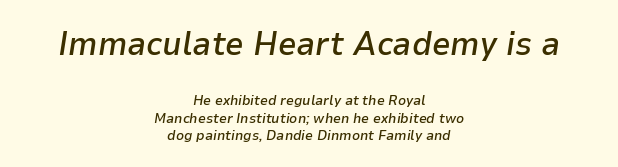
The image shows 33 px semibold type, italic (leaning right); set centered, normal line spacing (1.28x), normal letter spacing, not underlined; the first (top) block is 2.36x larger; low stroke contrast and a medium x-height.
